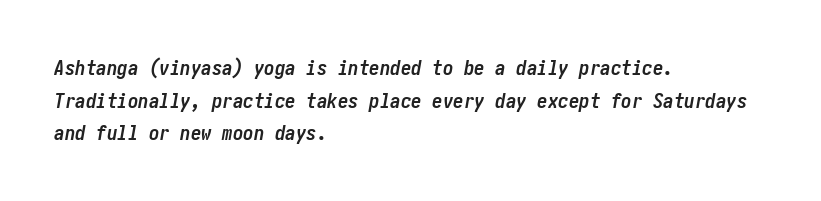
Q: Is the text bold? A: Yes.
Q: Is the text italic (slanted)? A: Yes, it leans right by about 10 degrees.
Q: Is the text underlined? A: No.
Q: How is the paragraph aligned? A: Left-aligned.
Q: Is the spacing between letters normal or unusually wide? A: Normal.
Q: Is the spacing between lines tight, normal or loose? A: Normal.
